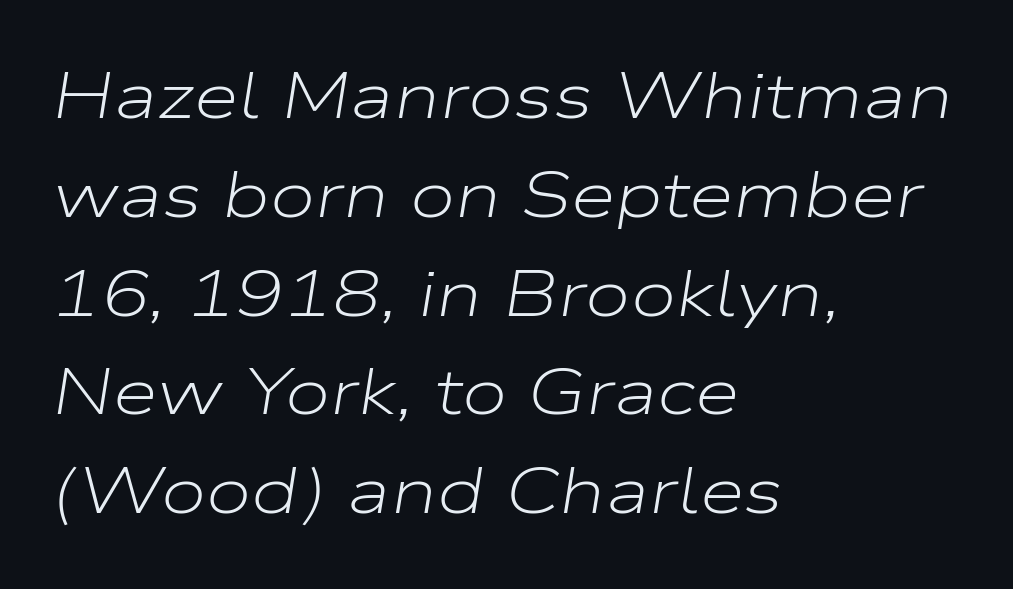
The image shows 65 px light, wide type, italic (leaning right); set left-aligned, normal line spacing (1.52x), normal letter spacing, not underlined; low stroke contrast and a medium x-height.
